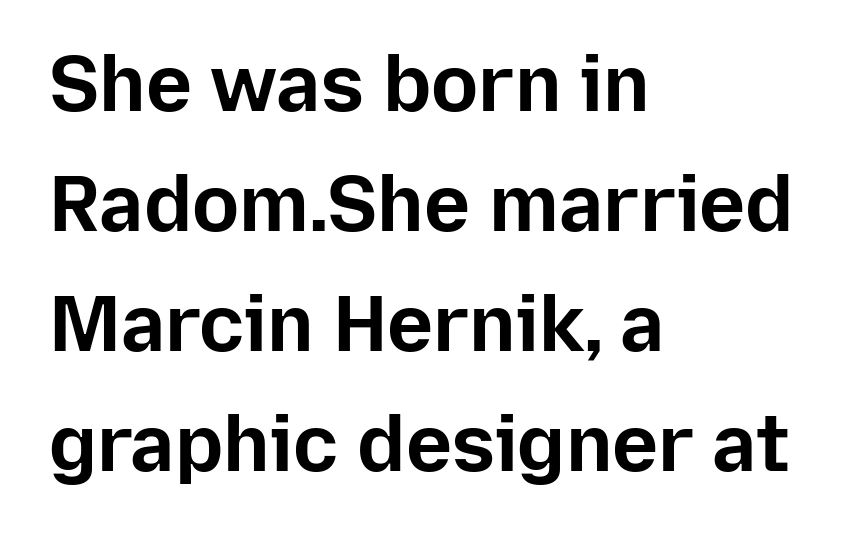
Q: Is the text bold? A: Yes.
Q: Is the text italic (slanted)? A: No, it is upright.
Q: Is the typeface a serif or a sans-serif typeface? A: Sans-serif.
Q: Is the text underlined? A: No.
Q: How is the paragraph aligned? A: Left-aligned.
Q: Is the spacing between letters normal or unusually wide? A: Normal.
Q: Is the spacing between lines tight, normal or loose? A: Normal.
Q: Width (condensed, normal, or wide)? A: Normal.
Q: Stroke contrast? A: Low.
Q: x-height? A: Medium.
Q: Monospaced? A: No.
